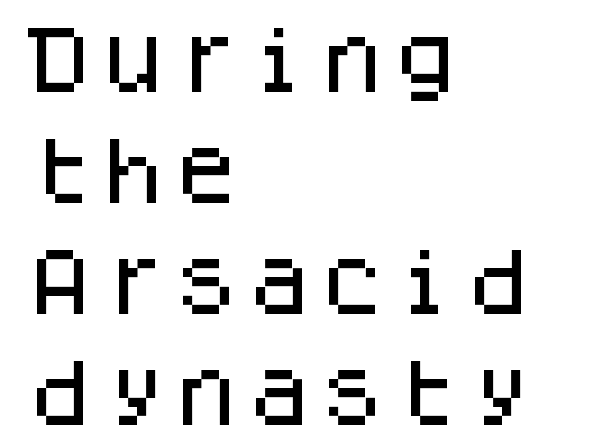
The image shows 73 px sans-serif type, upright, monospaced; set left-aligned, normal line spacing (1.52x), normal letter spacing, not underlined; low stroke contrast and a large x-height.
